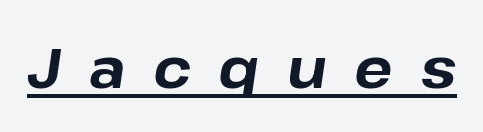
{"italic": "yes", "lean": "right", "slant_degrees": 8, "bold": "yes", "weight": "bold", "width": "normal", "stroke_contrast": "low", "x_height": "medium", "monospaced": "no", "underline": "yes", "letter_spacing": "wide", "letter_spacing_em": 0.48, "glyph_px": 57}
